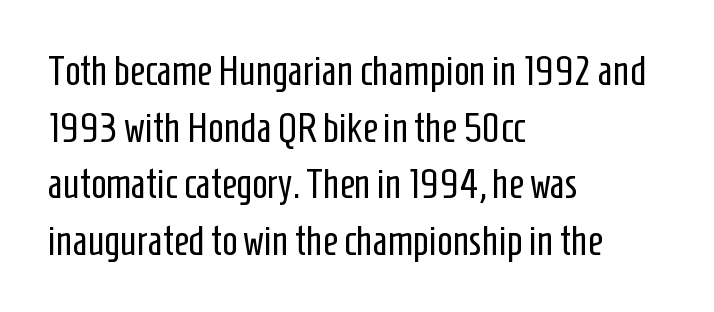
The image shows 41 px regular-weight, condensed sans-serif type, upright; set left-aligned, normal line spacing (1.38x), normal letter spacing, not underlined; low stroke contrast and a medium x-height.
